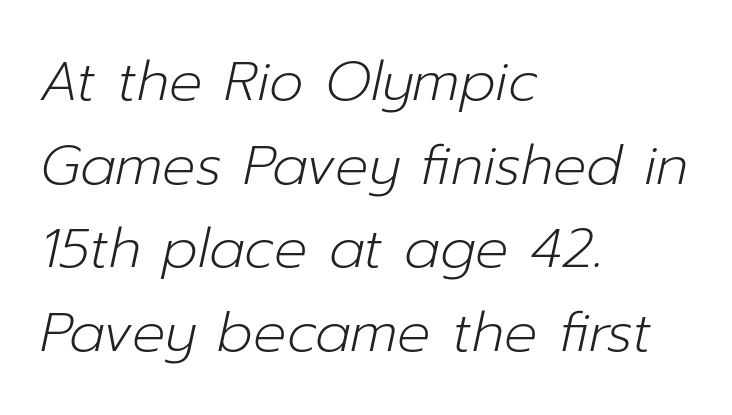
{"italic": "yes", "lean": "right", "slant_degrees": 12, "bold": "no", "weight": "light", "width": "normal", "stroke_contrast": "low", "x_height": "medium", "monospaced": "no", "underline": "no", "align": "left", "line_spacing": "normal", "line_spacing_ratio": 1.52, "letter_spacing": "normal", "letter_spacing_em": 0.0, "glyph_px": 55}
